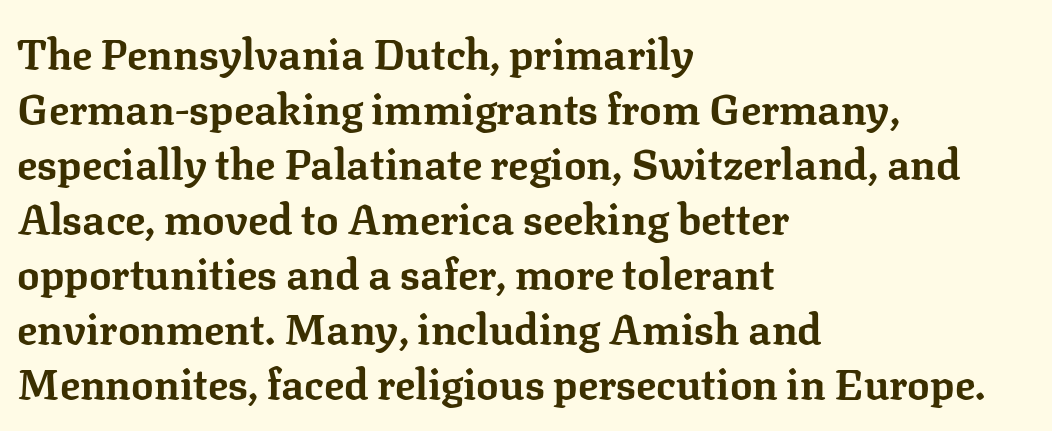
Q: Is the text bold? A: Yes.
Q: Is the text italic (slanted)? A: No, it is upright.
Q: Is the typeface a serif or a sans-serif typeface? A: Serif.
Q: Is the text underlined? A: No.
Q: How is the paragraph aligned? A: Left-aligned.
Q: Is the spacing between letters normal or unusually wide? A: Normal.
Q: Is the spacing between lines tight, normal or loose? A: Normal.
Q: Width (condensed, normal, or wide)? A: Normal.
Q: Stroke contrast? A: Low.
Q: x-height? A: Medium.
Q: Monospaced? A: No.
